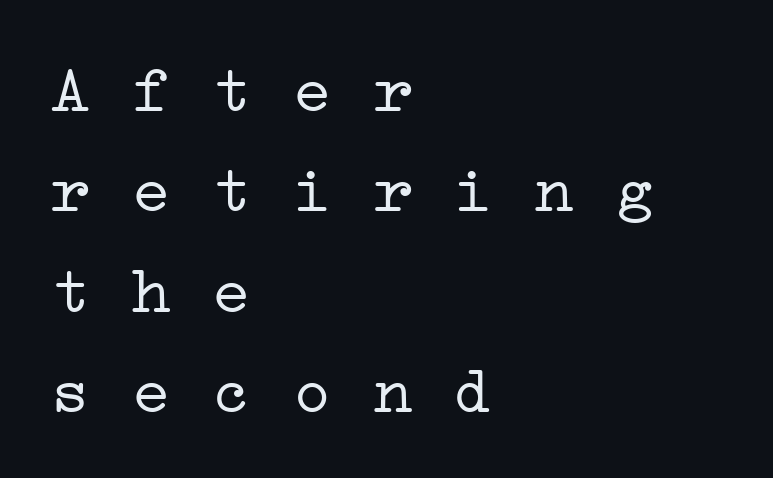
{"serif": "yes", "bold": "no", "weight": "light", "width": "wide", "stroke_contrast": "low", "x_height": "medium", "monospaced": "yes", "underline": "no", "align": "left", "line_spacing": "normal", "line_spacing_ratio": 1.5, "letter_spacing": "normal", "letter_spacing_em": 0.0, "glyph_px": 67}
